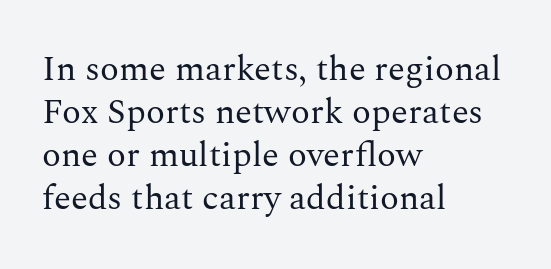
{"serif": "yes", "italic": "no", "bold": "no", "weight": "regular", "width": "normal", "stroke_contrast": "medium", "x_height": "medium", "monospaced": "no", "underline": "no", "align": "left", "line_spacing_ratio": 1.23, "letter_spacing": "normal", "letter_spacing_em": 0.0, "glyph_px": 35}
